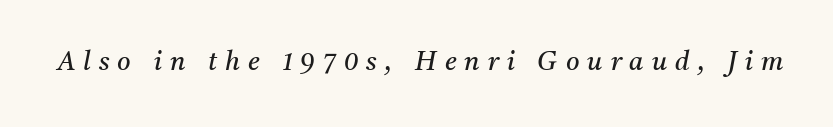
Tall strokes in this sample are angled rather than plumb. Counters stay open thanks to moderate or lighter strokes. This rendering widens character spacing well past its baseline value. Beneath every word, the page is bare.
